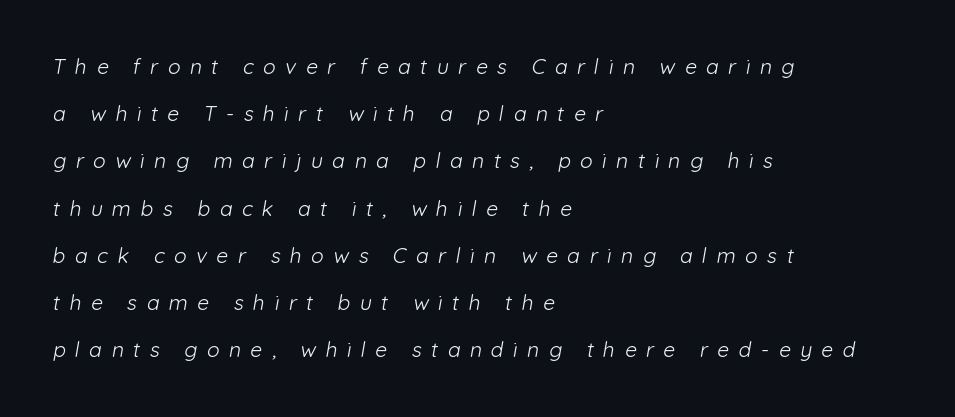
The image shows 21 px text type; set left-aligned, loose line spacing (2.25x), unusually wide letter spacing (+0.45 em), not underlined.
